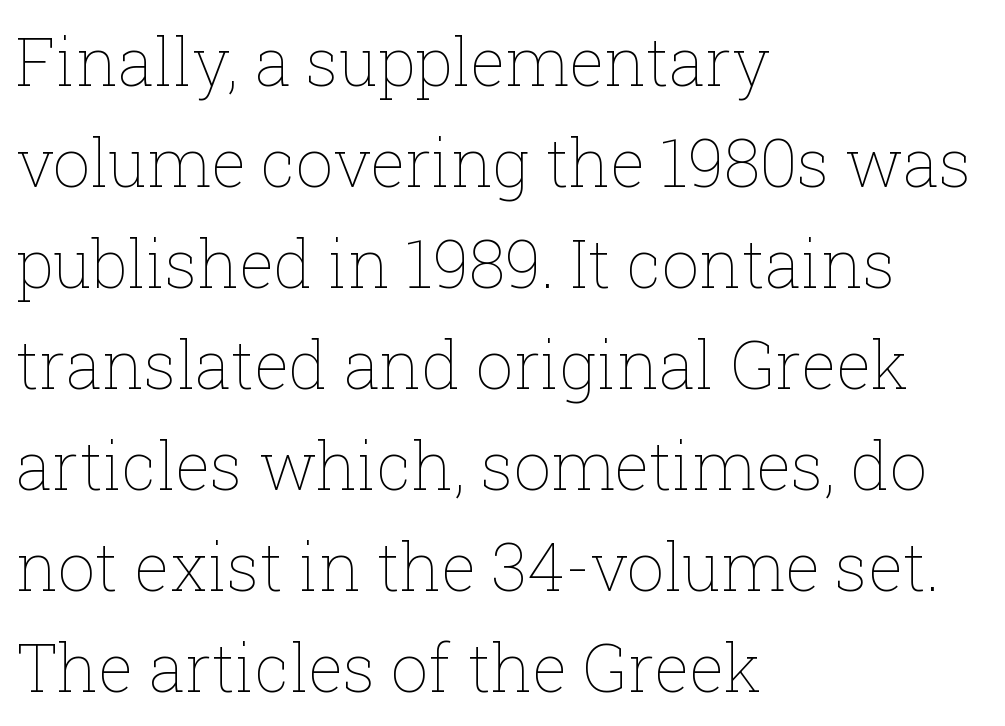
{"italic": "no", "bold": "no", "weight": "thin", "width": "normal", "stroke_contrast": "low", "x_height": "medium", "monospaced": "no", "underline": "no", "align": "left", "line_spacing": "normal", "line_spacing_ratio": 1.53, "letter_spacing": "normal", "letter_spacing_em": 0.0, "glyph_px": 66}
